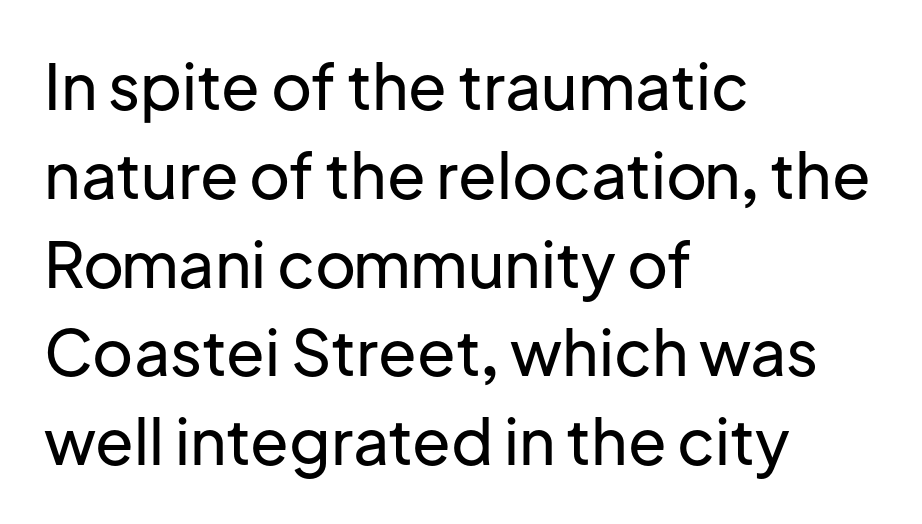
{"serif": "no", "italic": "no", "width": "normal", "stroke_contrast": "low", "x_height": "medium", "monospaced": "no", "underline": "no", "align": "left", "line_spacing": "normal", "line_spacing_ratio": 1.41, "letter_spacing": "normal", "letter_spacing_em": 0.0, "glyph_px": 63}
